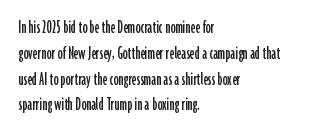
Is there any slant? The stems are plumb. Clear beneath every line of the passage. Nobody touched the tracking dial on this one. Line beginnings align vertically; line endings do not. One glance says typical: line gaps are just what's usual.
